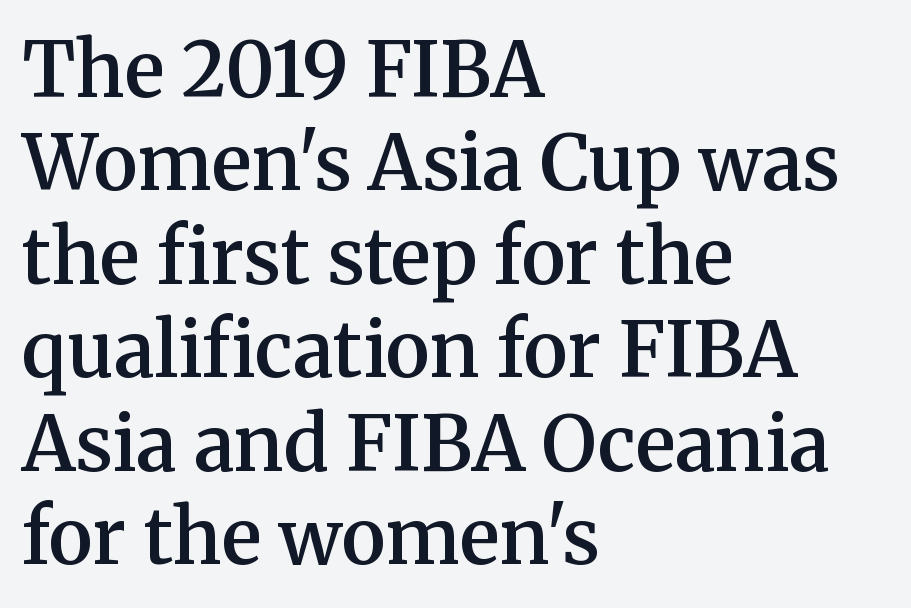
{"serif": "yes", "italic": "no", "bold": "semi", "weight": "semibold", "width": "normal", "stroke_contrast": "medium", "x_height": "medium", "monospaced": "no", "underline": "no", "align": "left", "line_spacing_ratio": 1.23, "letter_spacing": "normal", "letter_spacing_em": 0.0, "glyph_px": 76}
